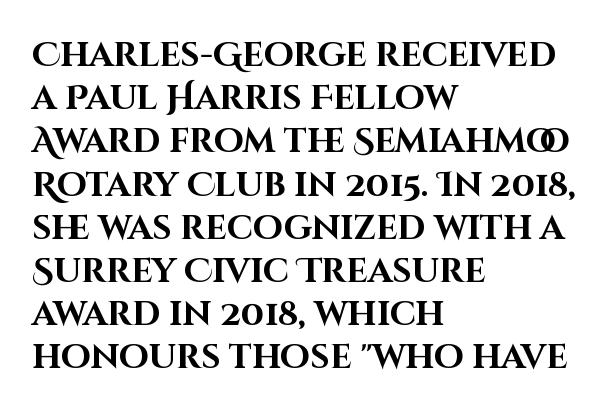
Q: Is the text bold? A: Yes.
Q: Is the text italic (slanted)? A: No, it is upright.
Q: Is the typeface a serif or a sans-serif typeface? A: Sans-serif.
Q: Is the text underlined? A: No.
Q: How is the paragraph aligned? A: Left-aligned.
Q: Is the spacing between letters normal or unusually wide? A: Normal.
Q: Is the spacing between lines tight, normal or loose? A: Normal.
Q: Width (condensed, normal, or wide)? A: Normal.
Q: Stroke contrast? A: High.
Q: x-height? A: Large.
Q: Monospaced? A: No.
